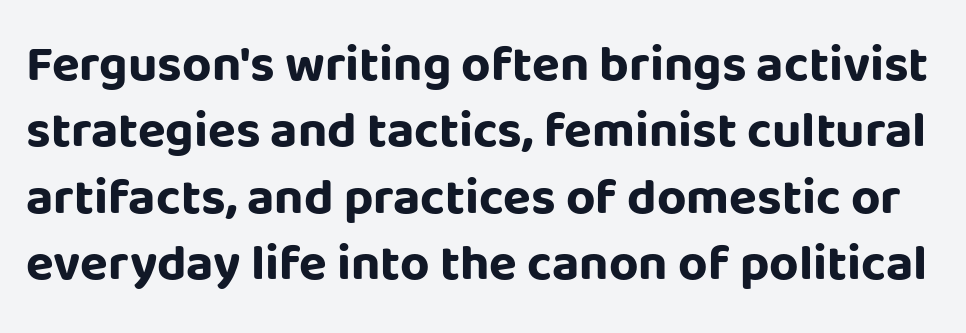
Q: Is the text bold? A: Yes.
Q: Is the text italic (slanted)? A: No, it is upright.
Q: Is the typeface a serif or a sans-serif typeface? A: Sans-serif.
Q: Is the text underlined? A: No.
Q: Is the spacing between letters normal or unusually wide? A: Normal.
Q: Is the spacing between lines tight, normal or loose? A: Normal.
Q: Width (condensed, normal, or wide)? A: Normal.
Q: Stroke contrast? A: Low.
Q: x-height? A: Large.
Q: Monospaced? A: No.
